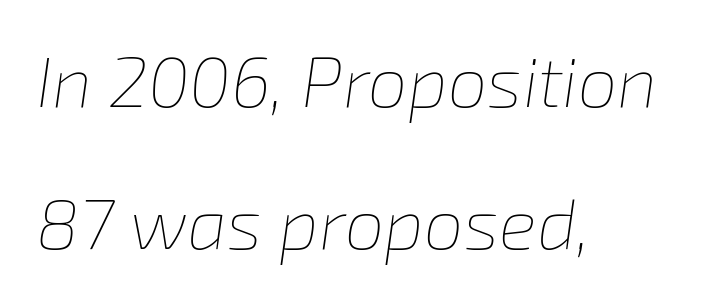
Q: Is the text bold? A: No.
Q: Is the text italic (slanted)? A: Yes, it leans right by about 8 degrees.
Q: Is the text underlined? A: No.
Q: How is the paragraph aligned? A: Left-aligned.
Q: Is the spacing between letters normal or unusually wide? A: Normal.
Q: Is the spacing between lines tight, normal or loose? A: Loose.
Q: Width (condensed, normal, or wide)? A: Normal.
Q: Stroke contrast? A: Low.
Q: x-height? A: Medium.
Q: Monospaced? A: No.
